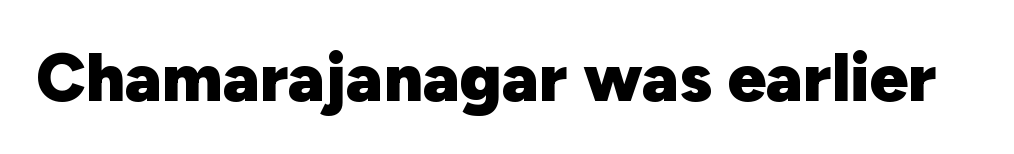
The image shows 68 px heavy sans-serif type, upright; set normal letter spacing, not underlined; low stroke contrast and a medium x-height.
